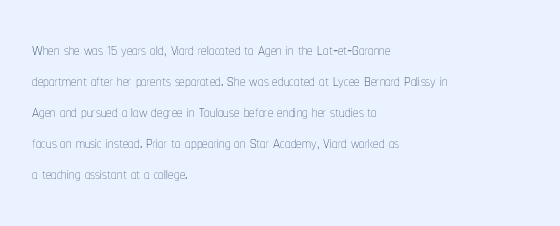
The words here are not underlined. Default kerning and tracking; the words read as compact shapes. The paragraph shown leans on its left margin. Posture: straight, roman, zero tilt. Vertical stems look standard width or narrower in stroke. Vertical spacing — default.
